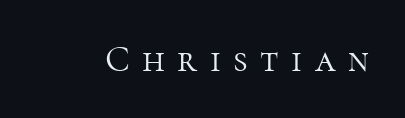
Q: Is the text bold? A: No.
Q: Is the text italic (slanted)? A: No, it is upright.
Q: Is the typeface a serif or a sans-serif typeface? A: Serif.
Q: Is the text underlined? A: No.
Q: Is the spacing between letters normal or unusually wide? A: Unusually wide.
Q: Width (condensed, normal, or wide)? A: Normal.
Q: Stroke contrast? A: High.
Q: x-height? A: Medium.
Q: Monospaced? A: No.
